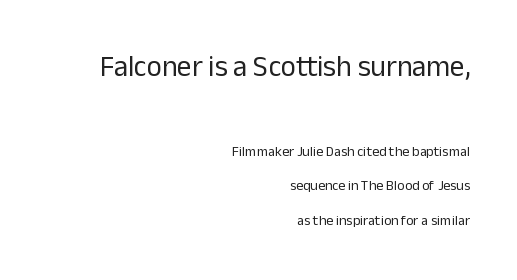
Q: Is the text bold? A: No.
Q: Is the text italic (slanted)? A: No, it is upright.
Q: Is the typeface a serif or a sans-serif typeface? A: Sans-serif.
Q: Is the text underlined? A: No.
Q: How is the paragraph aligned? A: Right-aligned.
Q: Is the spacing between letters normal or unusually wide? A: Normal.
Q: Is the spacing between lines tight, normal or loose? A: Loose.
Q: Which block of text is set in a larger size, the first (top) or the second (bottom)? A: The first (top) one.
Q: Width (condensed, normal, or wide)? A: Normal.
Q: Stroke contrast? A: Low.
Q: x-height? A: Medium.
Q: Monospaced? A: No.
